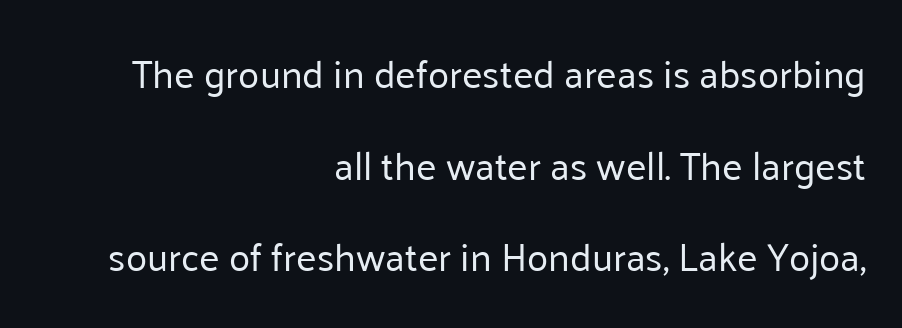
{"serif": "no", "italic": "no", "bold": "no", "weight": "regular", "width": "normal", "stroke_contrast": "low", "x_height": "medium", "monospaced": "no", "underline": "no", "align": "right", "line_spacing": "loose", "line_spacing_ratio": 2.35, "letter_spacing": "normal", "letter_spacing_em": 0.0, "glyph_px": 39}
